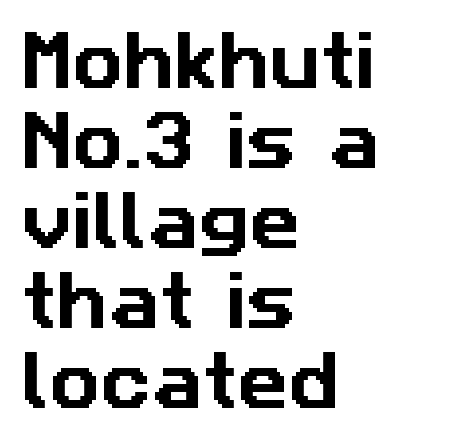
{"serif": "no", "width": "normal", "stroke_contrast": "low", "x_height": "medium", "monospaced": "no", "underline": "no", "align": "left", "line_spacing": "normal", "line_spacing_ratio": 1.27, "letter_spacing": "normal", "letter_spacing_em": 0.0, "glyph_px": 63}
